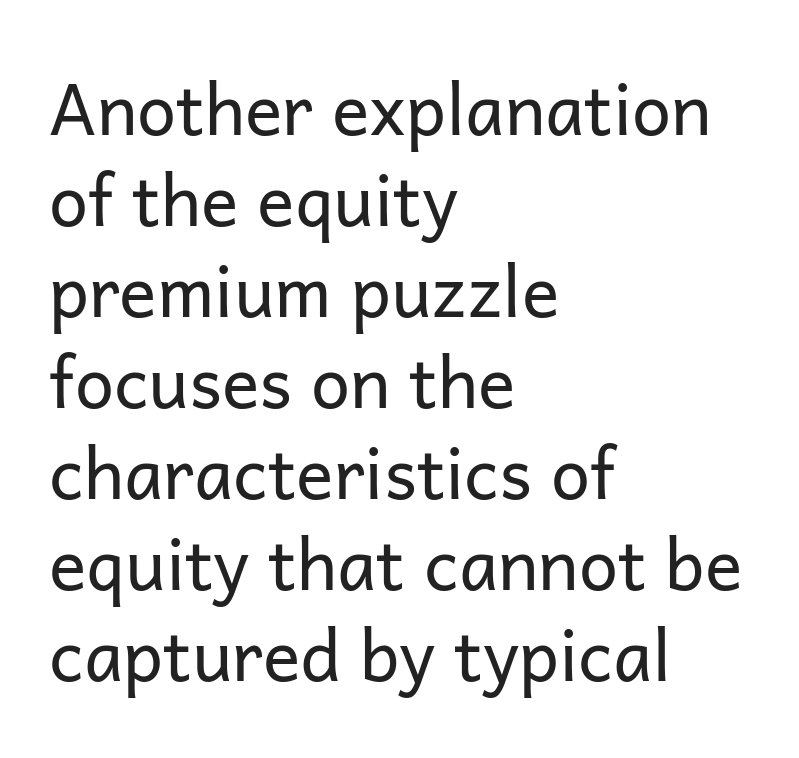
The image shows 70 px regular-weight sans-serif type, upright; set left-aligned, normal line spacing (1.3x), normal letter spacing, not underlined; low stroke contrast and a medium x-height.
